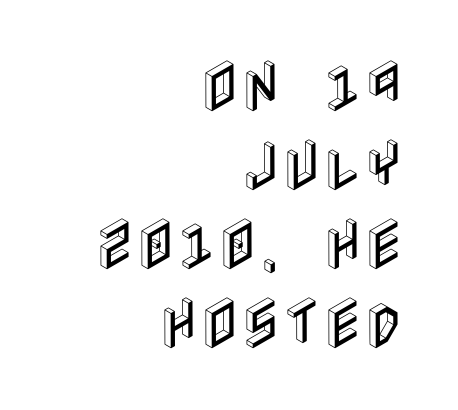
{"italic": "no", "width": "condensed", "x_height": "large", "underline": "no", "align": "right", "line_spacing": "normal", "line_spacing_ratio": 1.41, "letter_spacing": "normal", "letter_spacing_em": 0.0, "glyph_px": 56}
